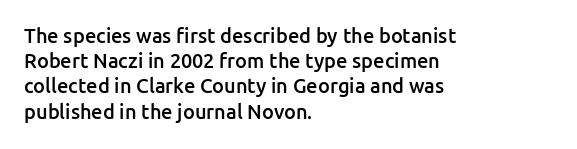
{"italic": "no", "bold": "semi", "underline": "no", "align": "left", "line_spacing": "normal", "line_spacing_ratio": 1.26, "letter_spacing": "normal", "letter_spacing_em": 0.0, "glyph_px": 20}
